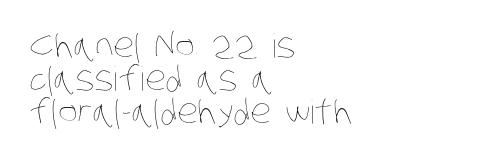
{"bold": "no", "weight": "thin", "width": "condensed", "stroke_contrast": "low", "x_height": "large", "monospaced": "no", "underline": "no", "align": "left", "line_spacing": "tight", "line_spacing_ratio": 1.0, "letter_spacing": "normal", "letter_spacing_em": 0.0, "glyph_px": 33}
